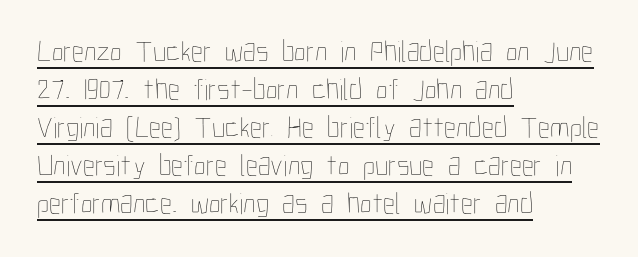
{"italic": "no", "bold": "no", "weight": "thin", "width": "condensed", "stroke_contrast": "low", "x_height": "medium", "monospaced": "no", "underline": "yes", "align": "left", "line_spacing": "normal", "line_spacing_ratio": 1.27, "letter_spacing": "normal", "letter_spacing_em": 0.0, "glyph_px": 30}
